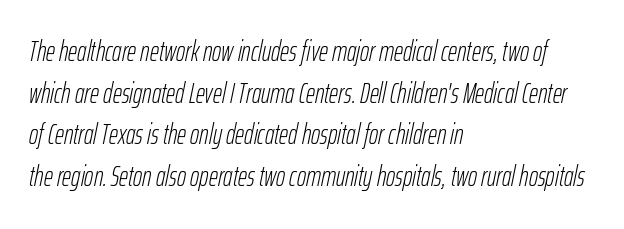
Q: Is the text bold? A: No.
Q: Is the text italic (slanted)? A: Yes, it leans right by about 12 degrees.
Q: Is the text underlined? A: No.
Q: How is the paragraph aligned? A: Left-aligned.
Q: Is the spacing between letters normal or unusually wide? A: Normal.
Q: Is the spacing between lines tight, normal or loose? A: Normal.
Q: Width (condensed, normal, or wide)? A: Condensed.
Q: Stroke contrast? A: Low.
Q: x-height? A: Medium.
Q: Monospaced? A: No.
